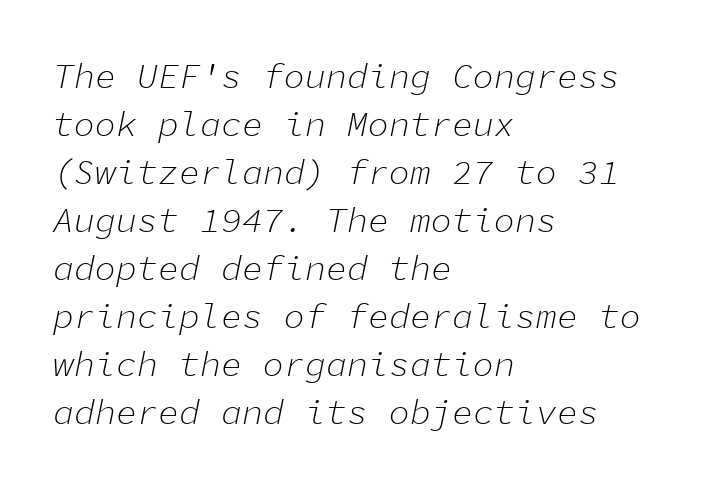
Q: Is the text bold? A: No.
Q: Is the text italic (slanted)? A: Yes, it leans right by about 11 degrees.
Q: Is the text underlined? A: No.
Q: How is the paragraph aligned? A: Left-aligned.
Q: Is the spacing between letters normal or unusually wide? A: Normal.
Q: Is the spacing between lines tight, normal or loose? A: Normal.
Q: Width (condensed, normal, or wide)? A: Normal.
Q: Stroke contrast? A: Low.
Q: x-height? A: Medium.
Q: Monospaced? A: Yes.
